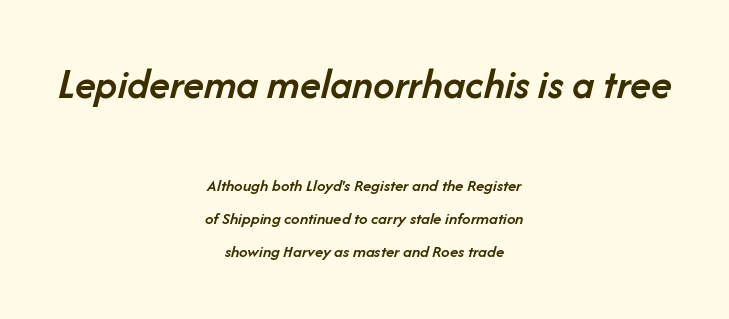
The image shows 43 px semibold type, italic (leaning right); set centered, loose line spacing (1.96x), normal letter spacing, not underlined; the first (top) block is 2.53x larger; low stroke contrast and a medium x-height.
